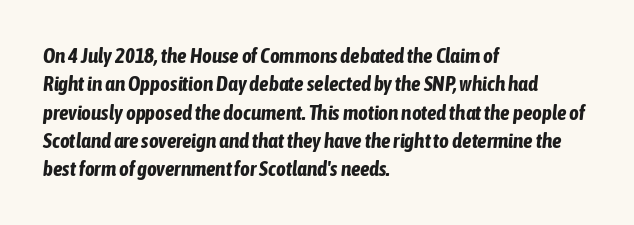
Q: Is the text bold? A: Yes.
Q: Is the text italic (slanted)? A: Yes, it leans right by about 6 degrees.
Q: Is the text underlined? A: No.
Q: How is the paragraph aligned? A: Left-aligned.
Q: Is the spacing between letters normal or unusually wide? A: Normal.
Q: Is the spacing between lines tight, normal or loose? A: Normal.
